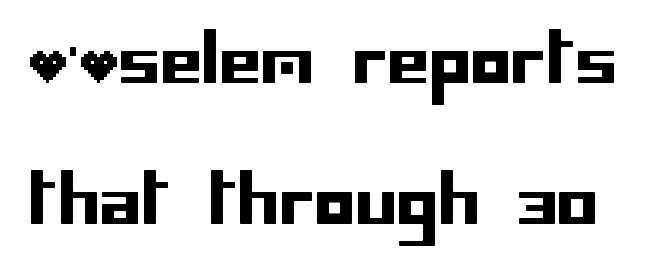
The space beneath each line is pristine and unruled. The letterforms sit shoulder to shoulder at normal distance. Type style note: lacks serifs. This sample trades compactness for vertical openness between lines.
